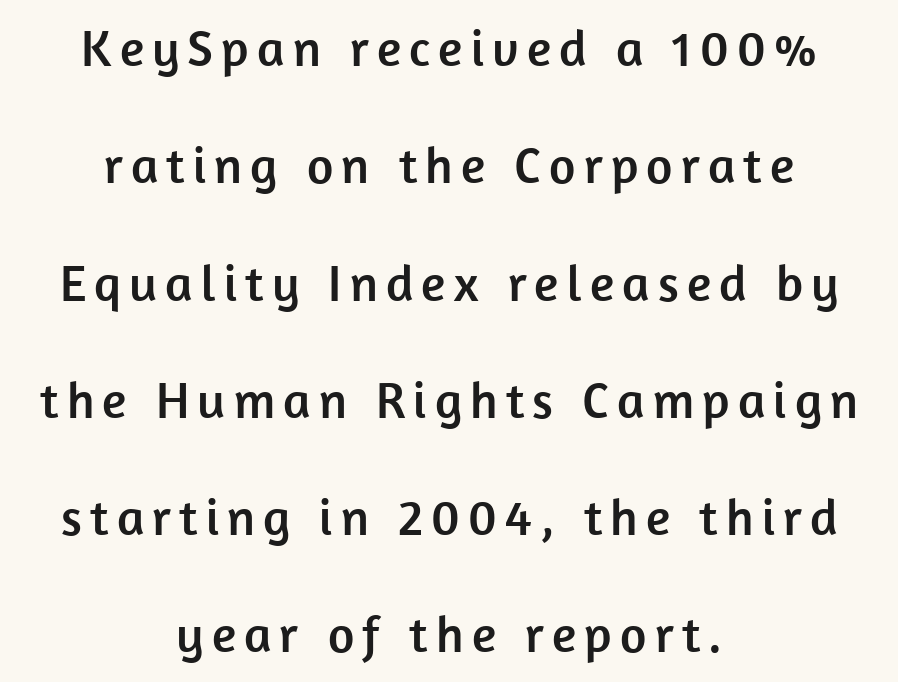
Q: Is the text italic (slanted)? A: No, it is upright.
Q: Is the typeface a serif or a sans-serif typeface? A: Sans-serif.
Q: Is the text underlined? A: No.
Q: How is the paragraph aligned? A: Centered.
Q: Is the spacing between lines tight, normal or loose? A: Loose.
Q: Width (condensed, normal, or wide)? A: Normal.
Q: Stroke contrast? A: Low.
Q: x-height? A: Medium.
Q: Monospaced? A: No.
